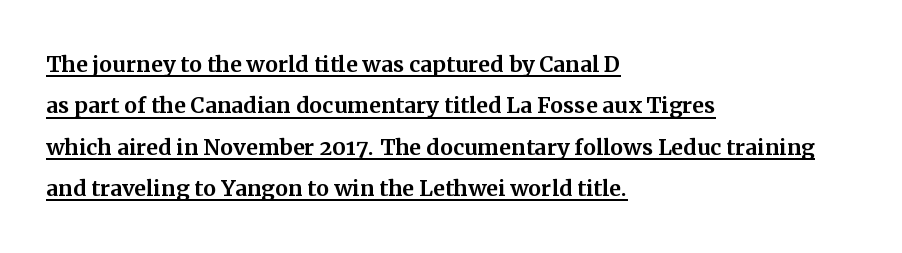
The image shows 29 px serif type, upright; set left-aligned, normal line spacing (1.43x), normal letter spacing, underlined; medium stroke contrast and a medium x-height.
